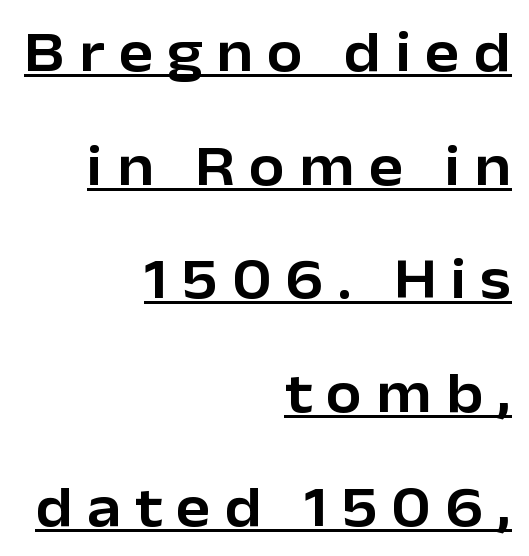
Q: Is the text italic (slanted)? A: No, it is upright.
Q: Is the typeface a serif or a sans-serif typeface? A: Sans-serif.
Q: Is the text underlined? A: Yes.
Q: How is the paragraph aligned? A: Right-aligned.
Q: Is the spacing between letters normal or unusually wide? A: Unusually wide.
Q: Is the spacing between lines tight, normal or loose? A: Loose.
Q: Width (condensed, normal, or wide)? A: Normal.
Q: Stroke contrast? A: Low.
Q: x-height? A: Medium.
Q: Monospaced? A: No.
